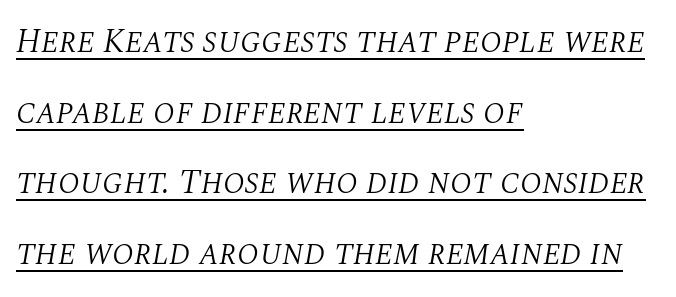
{"serif": "yes", "italic": "yes", "lean": "right", "slant_degrees": 10, "bold": "no", "weight": "light", "width": "normal", "stroke_contrast": "medium", "x_height": "large", "monospaced": "no", "underline": "yes", "align": "left", "line_spacing": "loose", "line_spacing_ratio": 2.08, "letter_spacing": "normal", "letter_spacing_em": 0.0, "glyph_px": 34}
